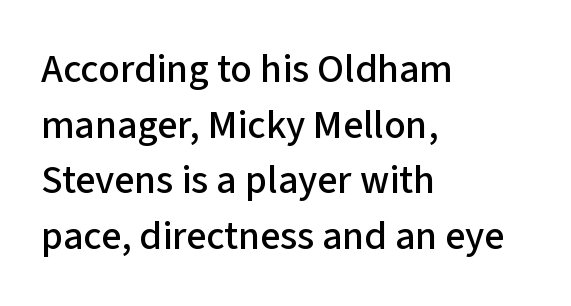
{"serif": "no", "italic": "no", "width": "normal", "stroke_contrast": "low", "x_height": "medium", "monospaced": "no", "underline": "no", "align": "left", "line_spacing": "normal", "line_spacing_ratio": 1.39, "letter_spacing": "normal", "letter_spacing_em": 0.0, "glyph_px": 40}
